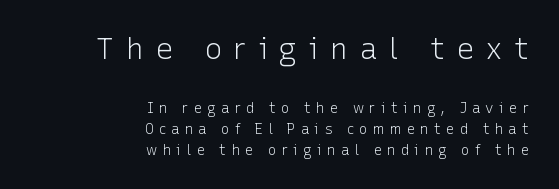
The image shows 30 px light sans-serif type, upright; set right-aligned, normal line spacing (1.5x), unusually wide letter spacing (+0.37 em), not underlined; the first (top) block is 2.14x larger; low stroke contrast and a medium x-height.
